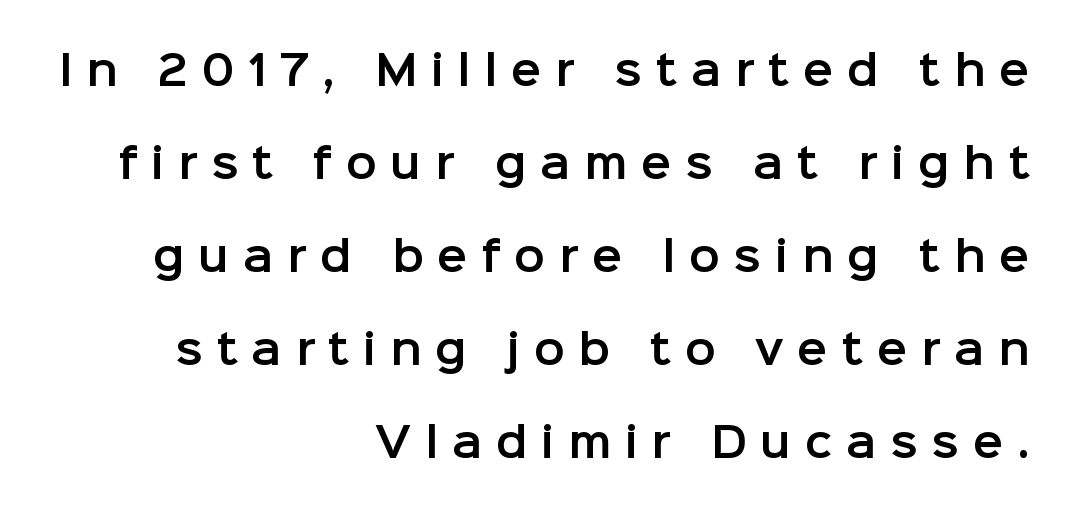
If you drew a line through each stem, it would be perfectly vertical. Rule under the text: the space is simply empty. Does the leading feel generous? Absolutely, it's lavish. Each letter's strokes conclude bluntly, with no projecting serifs. Looks like regular typesetting: each glyph gets only the width it needs. Display-style spreading of the glyphs; the letterfit is very open.
